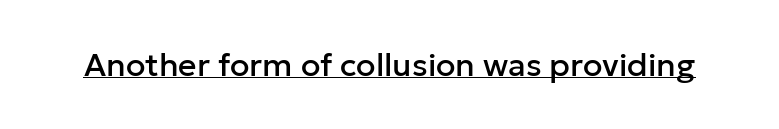
The image shows 32 px sans-serif type, upright; set normal letter spacing, underlined; low stroke contrast and a medium x-height.
